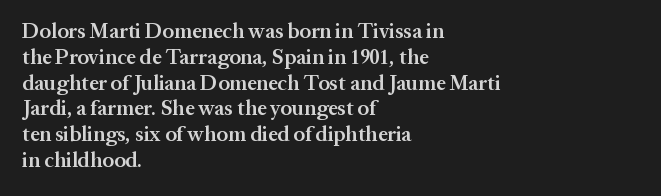
The image shows 21 px text type, upright; set left-aligned, line spacing 1.23x, normal letter spacing, not underlined.
